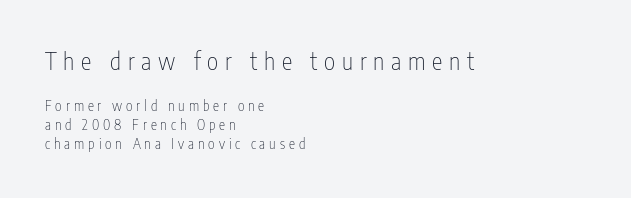
How would I describe the line gaps? Plain and ordinary. The composition opens big and finishes small. Posture: straight, roman, zero tilt. In terms of letterspacing, this is a distinctly airy, spread setting. The space directly below the letters is spotless. Weight: in the light-to-regular range.
